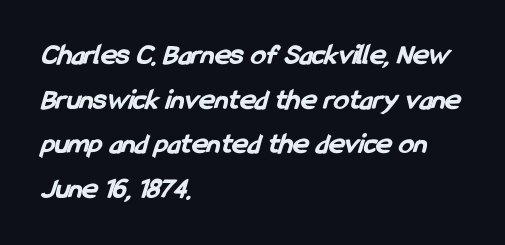
{"serif": "no", "bold": "yes", "weight": "bold", "width": "condensed", "stroke_contrast": "low", "x_height": "medium", "monospaced": "no", "underline": "no", "align": "left", "line_spacing": "normal", "line_spacing_ratio": 1.49, "letter_spacing": "normal", "letter_spacing_em": 0.0, "glyph_px": 30}
